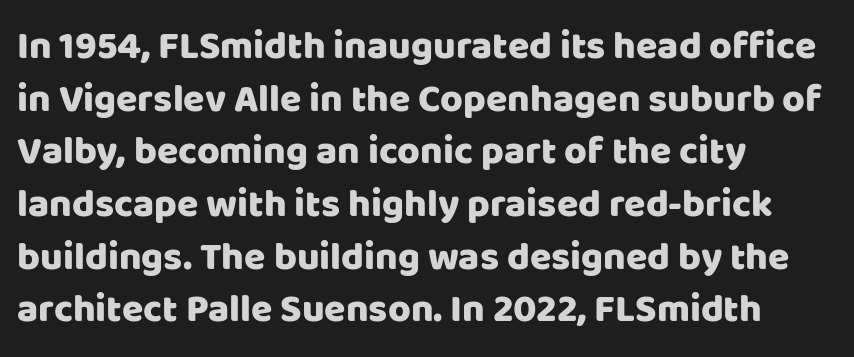
A roman cut, with each character standing at attention. The characters display no serif detailing; their extremities are plain. The words here are not underlined. One glance says typical: line gaps are just what's usual.
